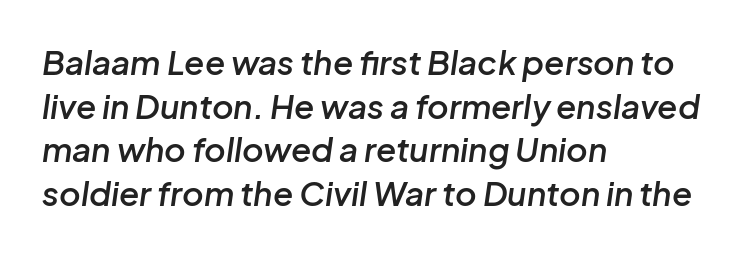
{"italic": "yes", "lean": "right", "slant_degrees": 8, "bold": "semi", "weight": "semibold", "width": "normal", "stroke_contrast": "low", "x_height": "medium", "monospaced": "no", "underline": "no", "align": "left", "line_spacing": "normal", "line_spacing_ratio": 1.32, "letter_spacing": "normal", "letter_spacing_em": 0.0, "glyph_px": 33}
